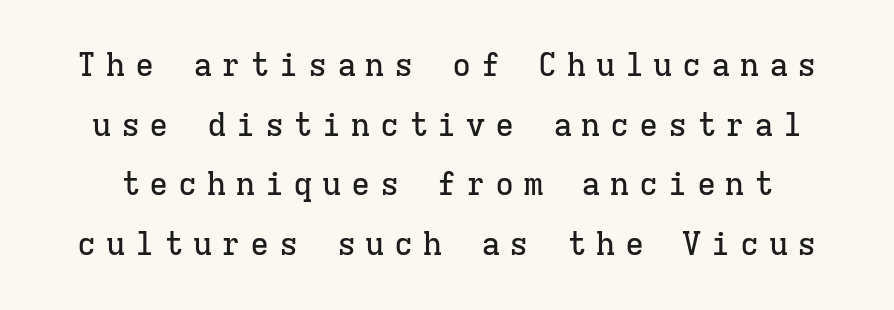
{"serif": "yes", "italic": "no", "width": "normal", "stroke_contrast": "low", "x_height": "medium", "monospaced": "yes", "underline": "no", "line_spacing_ratio": 1.86, "letter_spacing": "wide", "letter_spacing_em": 0.3, "glyph_px": 32}
